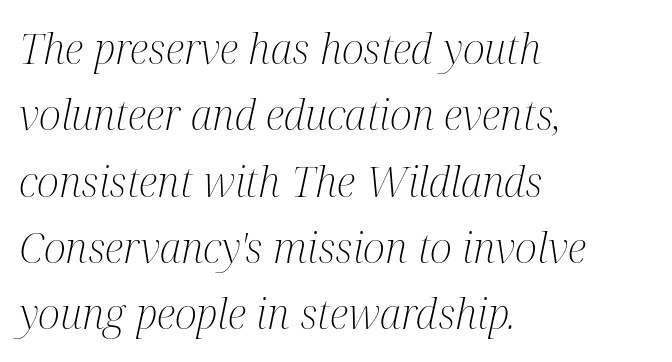
{"serif": "yes", "italic": "yes", "lean": "right", "slant_degrees": 12, "bold": "no", "weight": "light", "width": "condensed", "stroke_contrast": "medium", "x_height": "medium", "monospaced": "no", "underline": "no", "align": "left", "line_spacing": "normal", "line_spacing_ratio": 1.58, "letter_spacing": "normal", "letter_spacing_em": 0.0, "glyph_px": 42}
